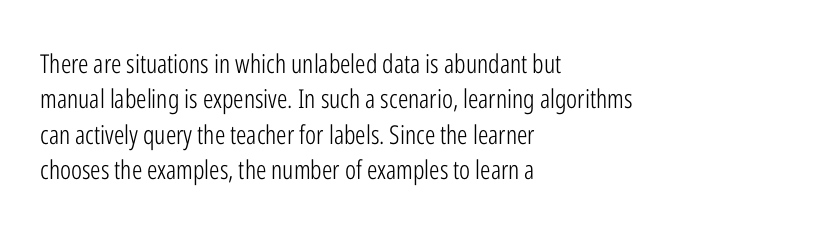
Q: Is the text bold? A: No.
Q: Is the text italic (slanted)? A: No, it is upright.
Q: Is the text underlined? A: No.
Q: How is the paragraph aligned? A: Left-aligned.
Q: Is the spacing between letters normal or unusually wide? A: Normal.
Q: Is the spacing between lines tight, normal or loose? A: Normal.
